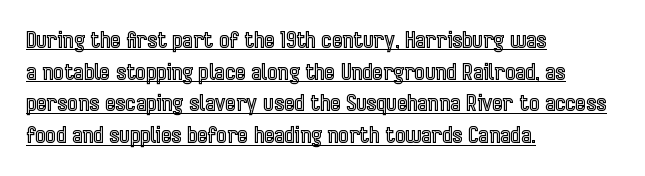
{"italic": "no", "underline": "yes", "align": "left", "line_spacing": "normal", "line_spacing_ratio": 1.44, "letter_spacing": "normal", "letter_spacing_em": 0.0, "glyph_px": 22}
